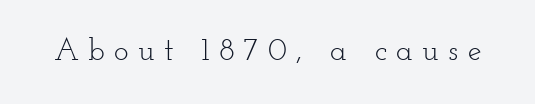
The image shows 31 px light, wide serif type, upright; set unusually wide letter spacing (+0.3 em), not underlined; low stroke contrast and a small x-height.
